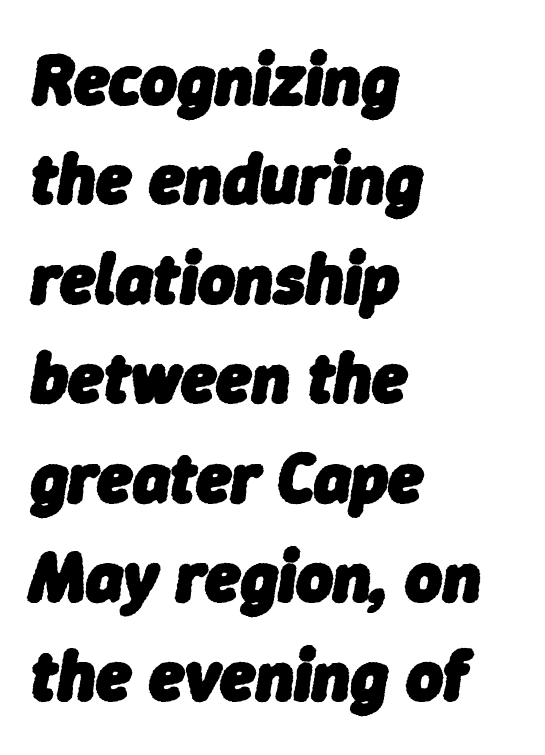
{"italic": "yes", "lean": "right", "slant_degrees": 9, "bold": "yes", "weight": "heavy", "width": "normal", "stroke_contrast": "low", "x_height": "medium", "monospaced": "no", "underline": "no", "align": "left", "line_spacing": "normal", "line_spacing_ratio": 1.4, "letter_spacing": "normal", "letter_spacing_em": 0.0, "glyph_px": 71}
